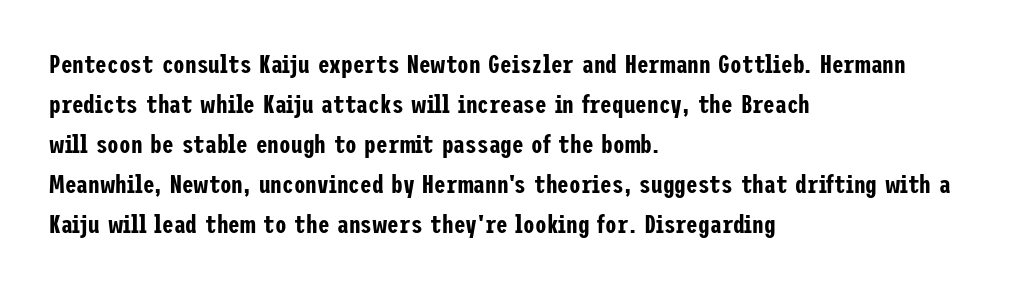
The image shows 26 px text type, upright; set left-aligned, normal line spacing (1.54x), normal letter spacing, not underlined.
